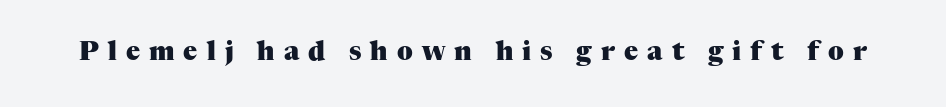
Q: Is the text bold? A: Yes.
Q: Is the text italic (slanted)? A: No, it is upright.
Q: Is the text underlined? A: No.
Q: Is the spacing between letters normal or unusually wide? A: Unusually wide.
